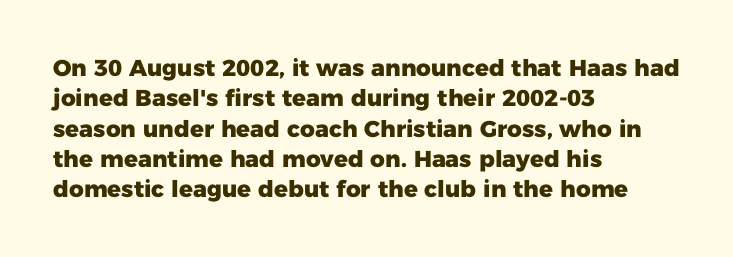
Each word holds together tightly as a unit, with standard inter-letter gaps. Typeset ragged right — the left edge is the straight one. Has an underline been added? It has not. The passage shown stacks its lines at a standard gap. A typesetter would mark this as roman, not italic. The passage shown is emphatically bold.
